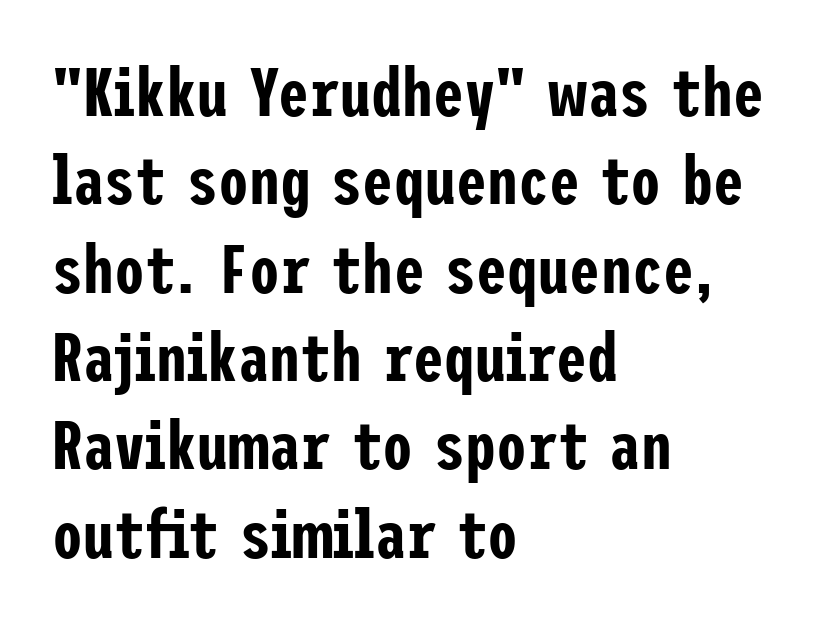
The image shows 69 px condensed sans-serif type, upright; set left-aligned, normal line spacing (1.28x), normal letter spacing, not underlined; low stroke contrast and a medium x-height.
